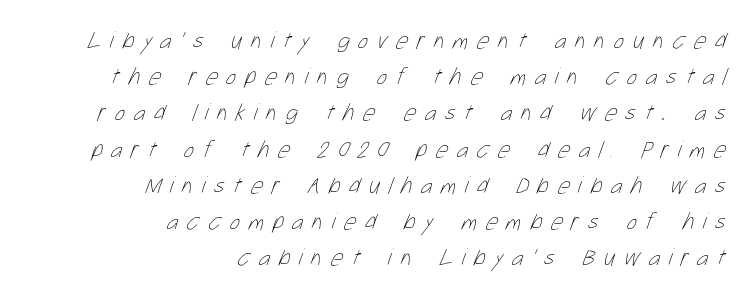
The image shows 24 px text type; set right-aligned, normal line spacing (1.51x), unusually wide letter spacing (+0.36 em), not underlined.
